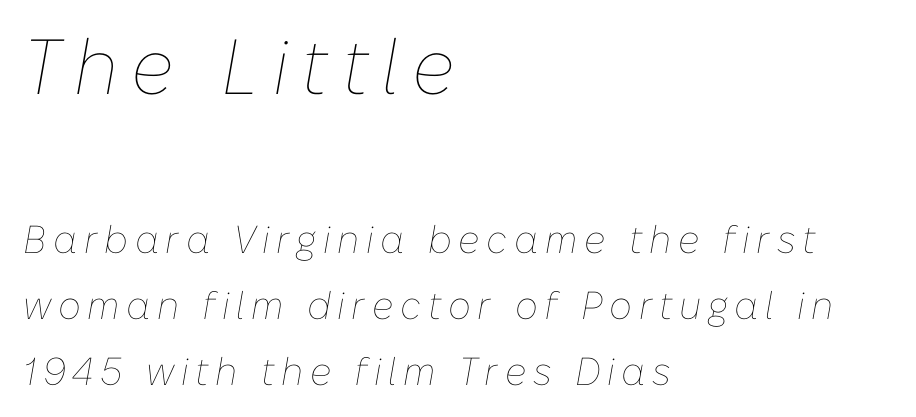
Q: Is the text bold? A: No.
Q: Is the text italic (slanted)? A: Yes, it leans right by about 10 degrees.
Q: Is the text underlined? A: No.
Q: How is the paragraph aligned? A: Left-aligned.
Q: Is the spacing between lines tight, normal or loose? A: Normal.
Q: Which block of text is set in a larger size, the first (top) or the second (bottom)? A: The first (top) one.
Q: Width (condensed, normal, or wide)? A: Normal.
Q: Stroke contrast? A: Low.
Q: x-height? A: Medium.
Q: Monospaced? A: No.
